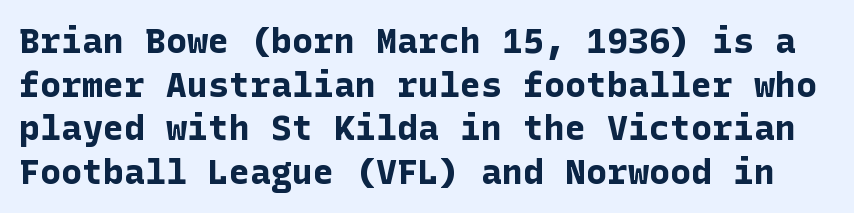
Every stem runs plumb, perpendicular to the baseline. Strokes here are thick enough to call this a true bold. Is this a sans? Yes — the strokes have no serifs. Leading: standard. Clear beneath every line of the passage.
